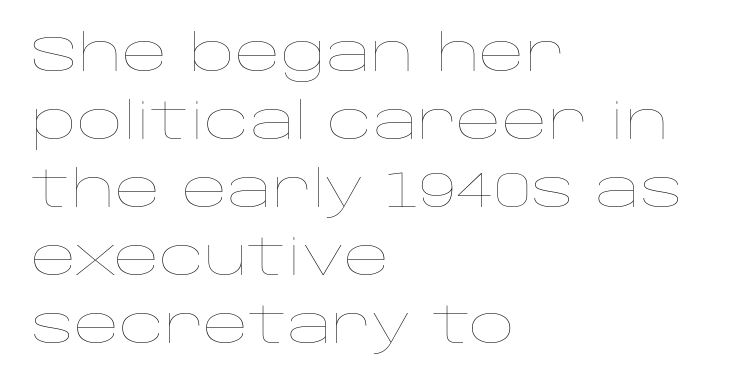
Short note: letters normally spaced. Heaviness? Minimal to ordinary, like unemphasized prose. This is roman type, the default non-slanted kind. The typesetter chose a ragged-right arrangement here. Varying glyph widths throughout — classic text-font behaviour.
